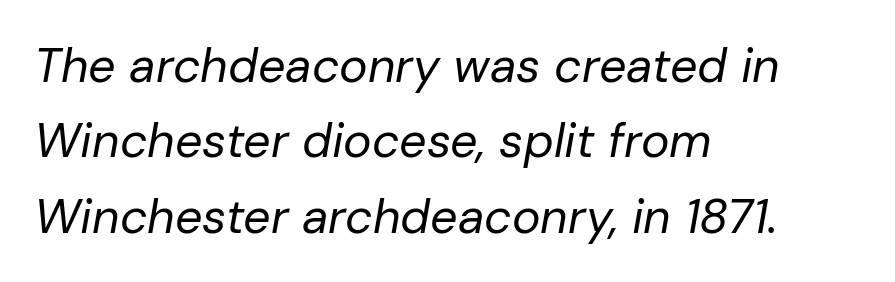
{"italic": "yes", "lean": "right", "slant_degrees": 10, "bold": "no", "weight": "regular", "width": "normal", "stroke_contrast": "low", "x_height": "medium", "monospaced": "no", "underline": "no", "align": "left", "line_spacing": "normal", "line_spacing_ratio": 1.57, "letter_spacing": "normal", "letter_spacing_em": 0.0, "glyph_px": 48}
